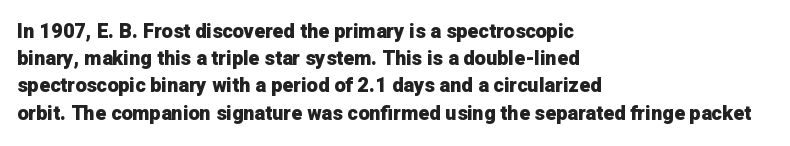
Vertical strokes here are truly vertical. Line spacing here is normal. The rendering anchors every line to the left-hand side. Short note: letters normally spaced. Has an underline been added? It has not. The sample has been set heavy, in full bold.
